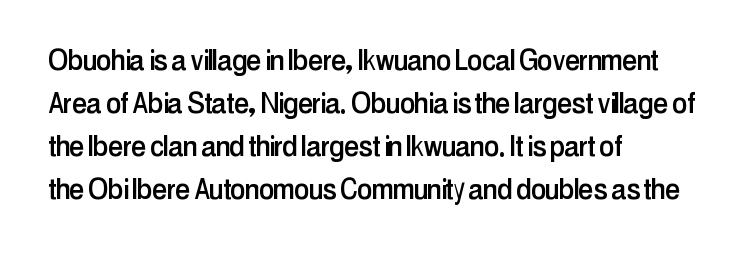
The image shows 34 px condensed sans-serif type, upright; set left-aligned, normal line spacing (1.26x), normal letter spacing, not underlined; low stroke contrast and a medium x-height.
